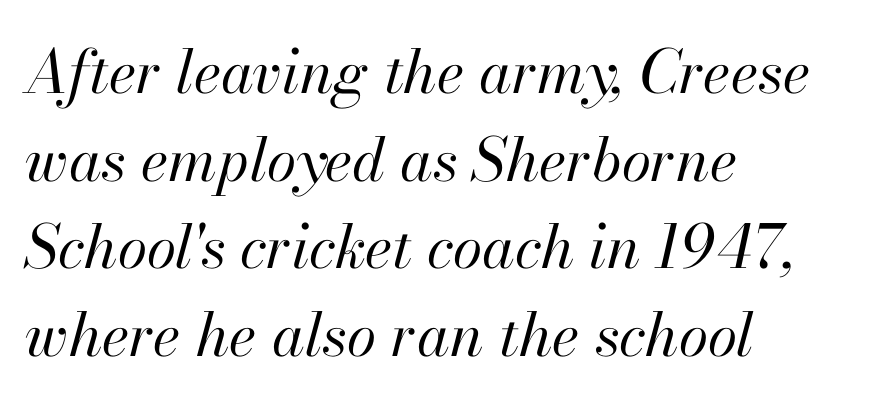
Q: Is the text bold? A: No.
Q: Is the text italic (slanted)? A: Yes, it leans right by about 13 degrees.
Q: Is the text underlined? A: No.
Q: How is the paragraph aligned? A: Left-aligned.
Q: Is the spacing between letters normal or unusually wide? A: Normal.
Q: Is the spacing between lines tight, normal or loose? A: Normal.
Q: Width (condensed, normal, or wide)? A: Normal.
Q: Stroke contrast? A: High.
Q: x-height? A: Small.
Q: Monospaced? A: No.
